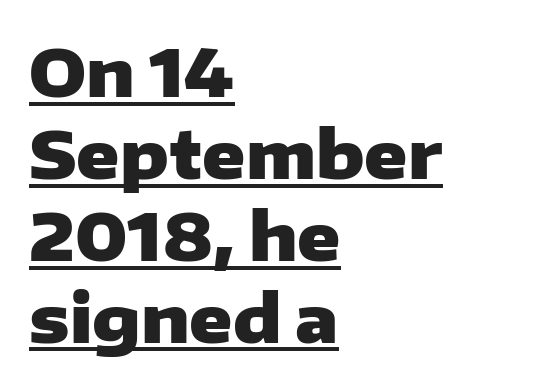
Each line of the rendering has a horizontal stroke beneath the glyphs. Does the copy run flush right? No — it runs flush left. Here the designer chose a conventional face with non-uniform glyph widths. Tall strokes in this sample are plumb rather than angled.
